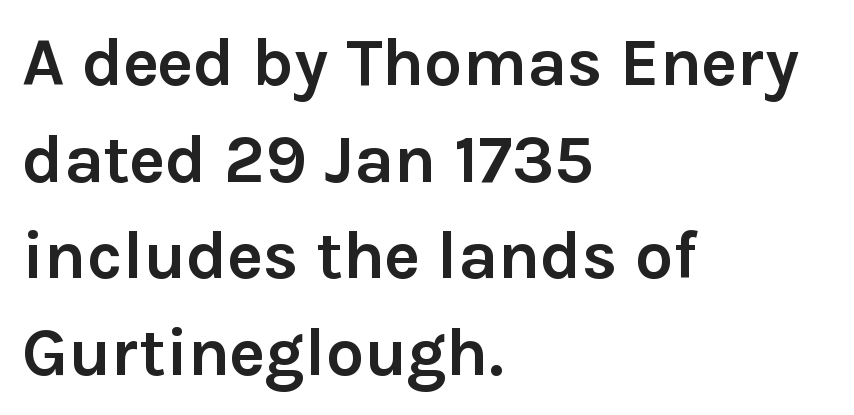
The image shows 68 px semibold sans-serif type, upright; set left-aligned, normal line spacing (1.42x), normal letter spacing, not underlined; a medium x-height.
